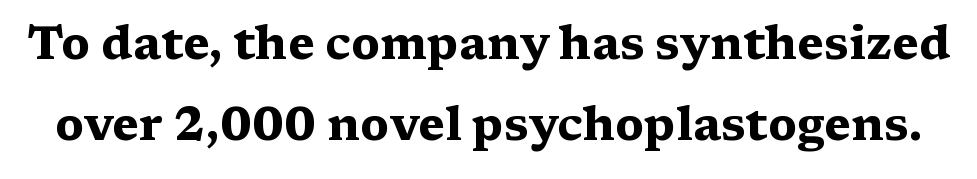
{"serif": "yes", "italic": "no", "bold": "yes", "weight": "heavy", "width": "wide", "stroke_contrast": "medium", "x_height": "medium", "monospaced": "no", "underline": "no", "line_spacing_ratio": 1.77, "letter_spacing": "normal", "letter_spacing_em": 0.0, "glyph_px": 46}
